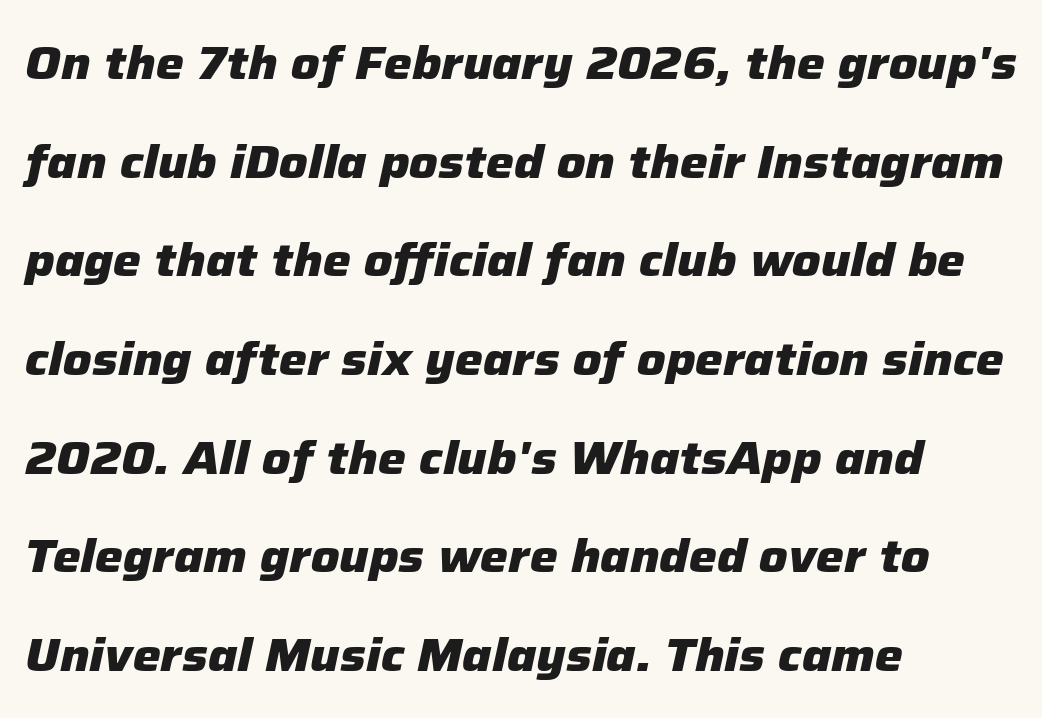
Q: Is the text bold? A: Yes.
Q: Is the text italic (slanted)? A: Yes, it leans right by about 12 degrees.
Q: Is the text underlined? A: No.
Q: How is the paragraph aligned? A: Left-aligned.
Q: Is the spacing between letters normal or unusually wide? A: Normal.
Q: Is the spacing between lines tight, normal or loose? A: Loose.
Q: Width (condensed, normal, or wide)? A: Normal.
Q: Stroke contrast? A: Low.
Q: x-height? A: Medium.
Q: Monospaced? A: No.
